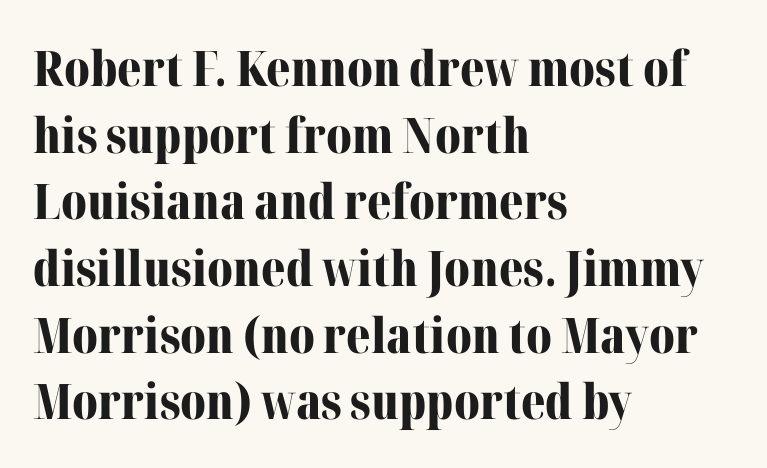
Q: Is the text bold? A: Yes.
Q: Is the text italic (slanted)? A: No, it is upright.
Q: Is the typeface a serif or a sans-serif typeface? A: Serif.
Q: Is the text underlined? A: No.
Q: How is the paragraph aligned? A: Left-aligned.
Q: Is the spacing between letters normal or unusually wide? A: Normal.
Q: Is the spacing between lines tight, normal or loose? A: Normal.
Q: Width (condensed, normal, or wide)? A: Normal.
Q: Stroke contrast? A: Medium.
Q: x-height? A: Medium.
Q: Monospaced? A: No.
